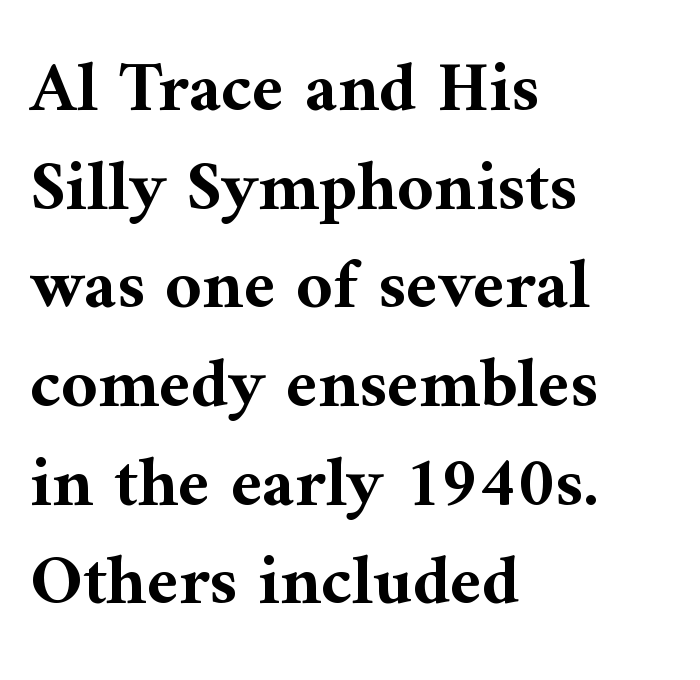
The image shows 71 px bold serif type, upright; set left-aligned, normal line spacing (1.39x), normal letter spacing, not underlined; medium stroke contrast and a medium x-height.
